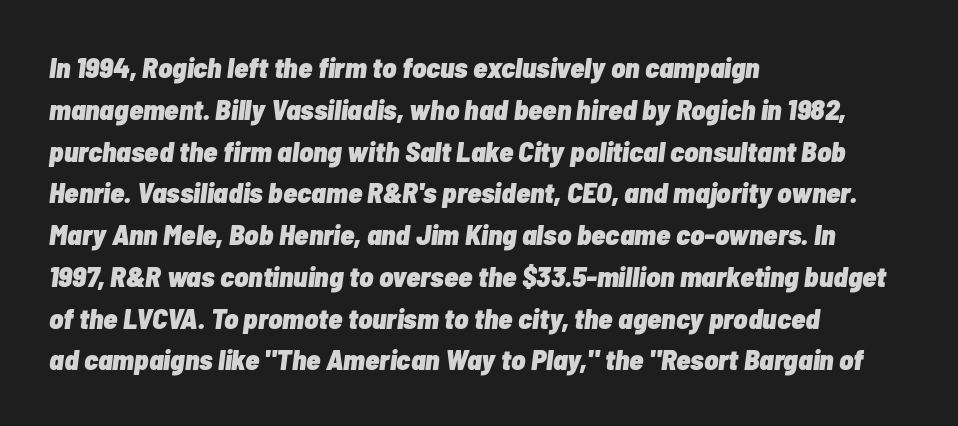
{"italic": "yes", "lean": "right", "slant_degrees": 7, "bold": "yes", "weight": "heavy", "width": "condensed", "stroke_contrast": "low", "x_height": "medium", "monospaced": "no", "underline": "no", "align": "left", "line_spacing": "normal", "line_spacing_ratio": 1.44, "letter_spacing": "normal", "letter_spacing_em": 0.0, "glyph_px": 29}
